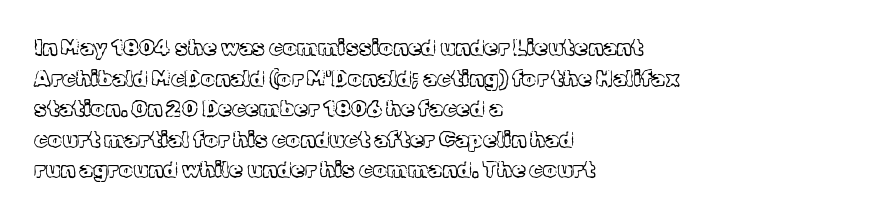
Q: Is the text bold? A: No.
Q: Is the text italic (slanted)? A: No, it is upright.
Q: Is the text underlined? A: No.
Q: How is the paragraph aligned? A: Left-aligned.
Q: Is the spacing between letters normal or unusually wide? A: Normal.
Q: Is the spacing between lines tight, normal or loose? A: Normal.
